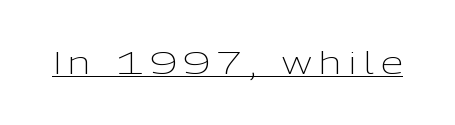
Q: Is the text bold? A: No.
Q: Is the text italic (slanted)? A: No, it is upright.
Q: Is the typeface a serif or a sans-serif typeface? A: Sans-serif.
Q: Is the text underlined? A: Yes.
Q: Is the spacing between letters normal or unusually wide? A: Unusually wide.
Q: Width (condensed, normal, or wide)? A: Normal.
Q: Stroke contrast? A: Low.
Q: x-height? A: Medium.
Q: Monospaced? A: No.
